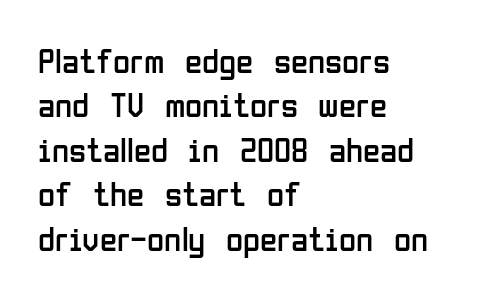
Q: Is the text bold? A: No.
Q: Is the text italic (slanted)? A: No, it is upright.
Q: Is the typeface a serif or a sans-serif typeface? A: Sans-serif.
Q: Is the text underlined? A: No.
Q: How is the paragraph aligned? A: Left-aligned.
Q: Is the spacing between letters normal or unusually wide? A: Normal.
Q: Is the spacing between lines tight, normal or loose? A: Normal.
Q: Width (condensed, normal, or wide)? A: Condensed.
Q: Stroke contrast? A: Low.
Q: x-height? A: Medium.
Q: Monospaced? A: No.
